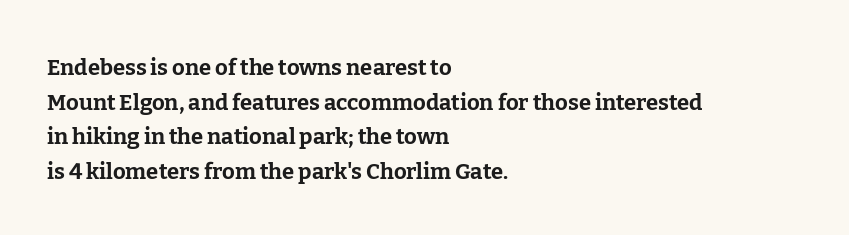
This sample uses an upright cut, with every glyph sitting square on the baseline. Whoever set this chose a conventional vertical rhythm. Students, note that the glyphs here touch the page at normal intervals. Strokes here are thick enough to call this a true bold.
